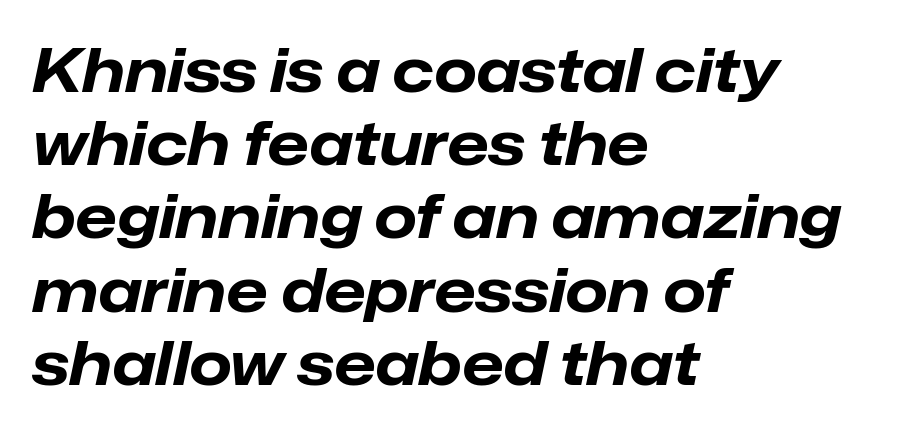
The image shows 61 px bold type, italic (leaning right); set left-aligned, line spacing 1.2x, normal letter spacing, not underlined; low stroke contrast and a medium x-height.
